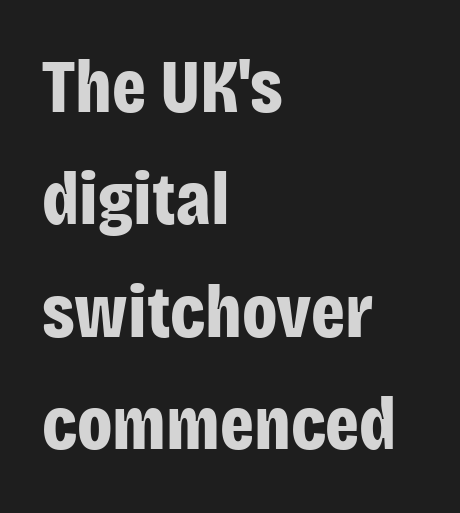
{"serif": "no", "italic": "no", "bold": "yes", "weight": "bold", "width": "condensed", "stroke_contrast": "low", "x_height": "large", "monospaced": "no", "underline": "no", "align": "left", "line_spacing": "normal", "line_spacing_ratio": 1.5, "letter_spacing": "normal", "letter_spacing_em": 0.0, "glyph_px": 75}
